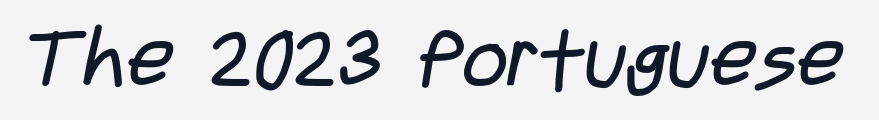
The image shows 79 px regular-weight, condensed sans-serif type; set normal letter spacing, not underlined; low stroke contrast and a large x-height.
